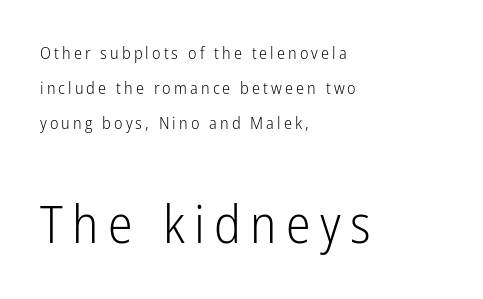
Q: Is the text bold? A: No.
Q: Is the text italic (slanted)? A: No, it is upright.
Q: Is the typeface a serif or a sans-serif typeface? A: Sans-serif.
Q: Is the text underlined? A: No.
Q: How is the paragraph aligned? A: Left-aligned.
Q: Is the spacing between lines tight, normal or loose? A: Loose.
Q: Which block of text is set in a larger size, the first (top) or the second (bottom)? A: The second (bottom) one.
Q: Width (condensed, normal, or wide)? A: Condensed.
Q: Stroke contrast? A: Low.
Q: x-height? A: Medium.
Q: Monospaced? A: No.
